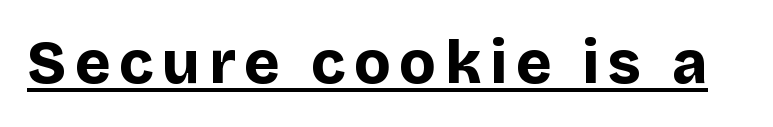
{"serif": "no", "italic": "no", "bold": "yes", "weight": "bold", "width": "normal", "stroke_contrast": "low", "x_height": "large", "monospaced": "no", "underline": "yes", "glyph_px": 60}
